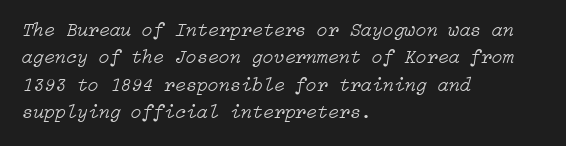
The image shows 20 px text type, italic (leaning right); set left-aligned, normal line spacing (1.37x), normal letter spacing, not underlined.
